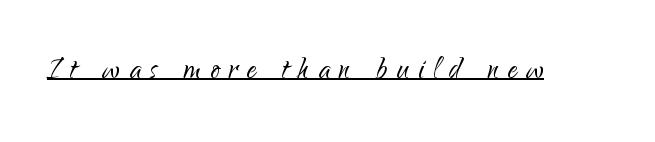
{"serif": "no", "bold": "no", "weight": "light", "width": "normal", "stroke_contrast": "low", "x_height": "small", "monospaced": "no", "underline": "yes", "letter_spacing": "wide", "letter_spacing_em": 0.25, "glyph_px": 38}
